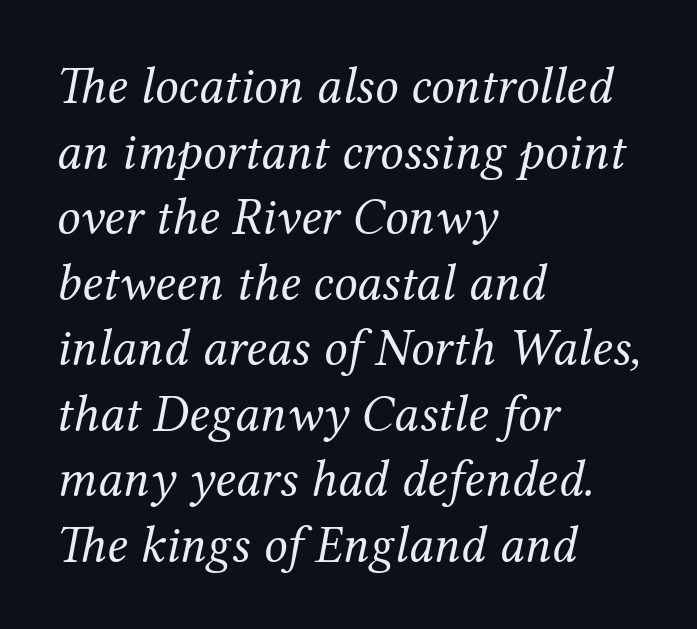
Q: Is the text bold? A: No.
Q: Is the text italic (slanted)? A: Yes, it leans right by about 12 degrees.
Q: Is the typeface a serif or a sans-serif typeface? A: Serif.
Q: Is the text underlined? A: No.
Q: How is the paragraph aligned? A: Left-aligned.
Q: Is the spacing between letters normal or unusually wide? A: Normal.
Q: Is the spacing between lines tight, normal or loose? A: Normal.
Q: Width (condensed, normal, or wide)? A: Normal.
Q: Stroke contrast? A: Medium.
Q: x-height? A: Medium.
Q: Monospaced? A: No.
